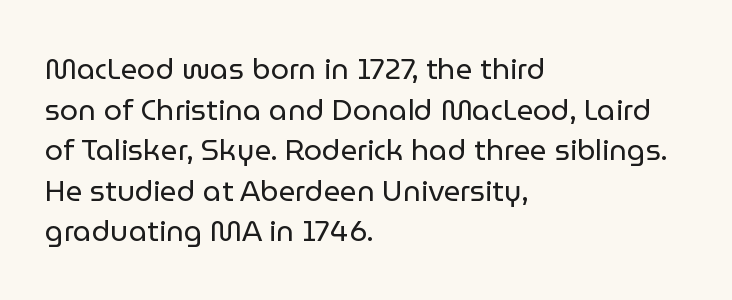
No word sits above an underline. The typography opts for an upright posture over an oblique one. Examine the stroke ends and you'll find no serifs. Summary of vertical rhythm: regular, with standard interline spacing. Stroke mass is kept to a normal reading level or below.
